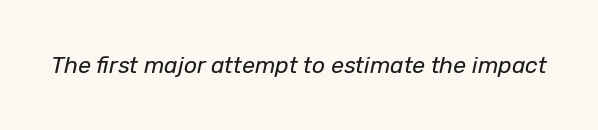
The image shows 23 px text type, italic (leaning right); set normal letter spacing, not underlined.
